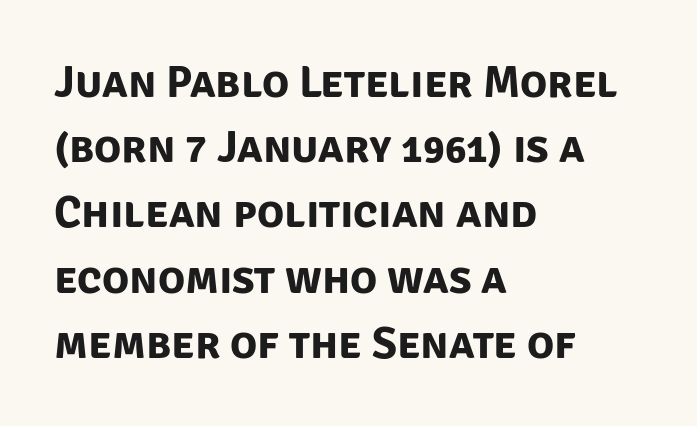
Q: Is the text bold? A: Yes.
Q: Is the typeface a serif or a sans-serif typeface? A: Sans-serif.
Q: Is the text underlined? A: No.
Q: How is the paragraph aligned? A: Left-aligned.
Q: Is the spacing between letters normal or unusually wide? A: Normal.
Q: Is the spacing between lines tight, normal or loose? A: Normal.
Q: Width (condensed, normal, or wide)? A: Normal.
Q: Stroke contrast? A: Low.
Q: x-height? A: Large.
Q: Monospaced? A: No.
